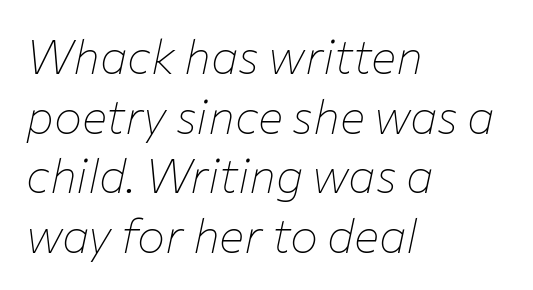
Characters are canted at an angle relative to the baseline's perpendicular. Here the glyphs are tracked normally, forming tight word shapes. Typeset ragged right — the left edge is the straight one. Check the space under the baseline: it is left empty. Proportional: the letters do not fall into vertical columns. The letters look calm and open, with moderate or lighter stems.
